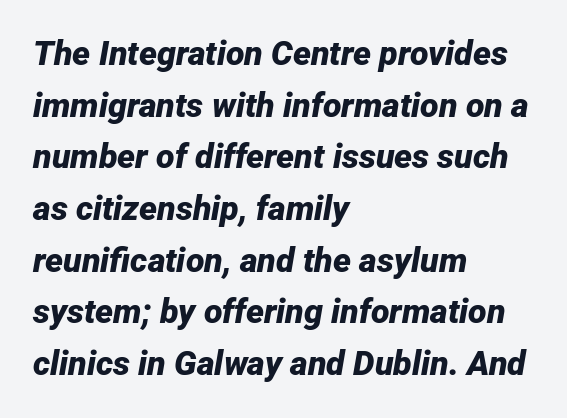
Q: Is the text bold? A: Yes.
Q: Is the text italic (slanted)? A: Yes, it leans right by about 12 degrees.
Q: Is the text underlined? A: No.
Q: How is the paragraph aligned? A: Left-aligned.
Q: Is the spacing between letters normal or unusually wide? A: Normal.
Q: Is the spacing between lines tight, normal or loose? A: Normal.
Q: Width (condensed, normal, or wide)? A: Normal.
Q: Stroke contrast? A: Low.
Q: x-height? A: Medium.
Q: Monospaced? A: No.
